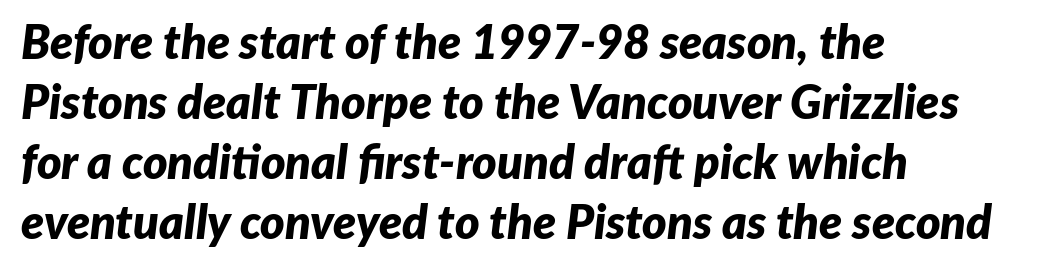
The image shows 47 px bold type, italic (leaning right); set left-aligned, normal line spacing (1.28x), normal letter spacing, not underlined; low stroke contrast and a medium x-height.
